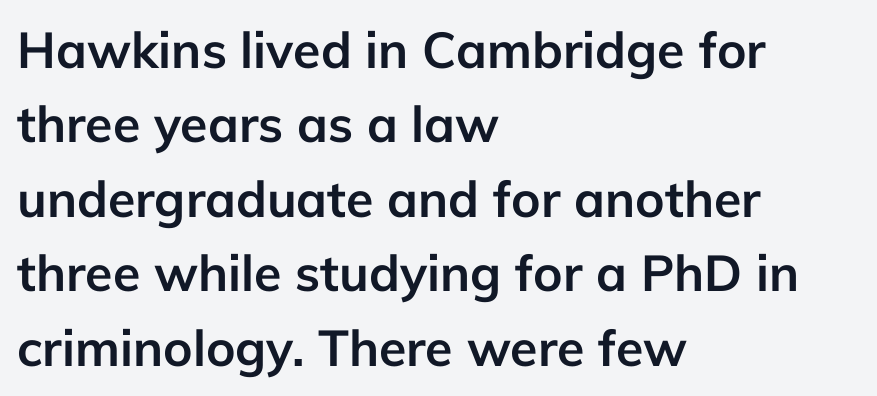
Q: Is the text bold? A: Yes.
Q: Is the text italic (slanted)? A: No, it is upright.
Q: Is the typeface a serif or a sans-serif typeface? A: Sans-serif.
Q: Is the text underlined? A: No.
Q: How is the paragraph aligned? A: Left-aligned.
Q: Is the spacing between letters normal or unusually wide? A: Normal.
Q: Is the spacing between lines tight, normal or loose? A: Normal.
Q: Width (condensed, normal, or wide)? A: Normal.
Q: Stroke contrast? A: Low.
Q: x-height? A: Medium.
Q: Monospaced? A: No.
